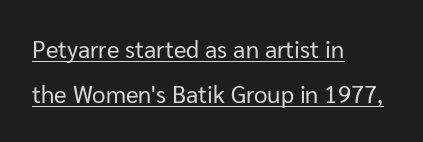
Q: Is the text bold? A: No.
Q: Is the text italic (slanted)? A: No, it is upright.
Q: Is the text underlined? A: Yes.
Q: How is the paragraph aligned? A: Left-aligned.
Q: Is the spacing between letters normal or unusually wide? A: Normal.
